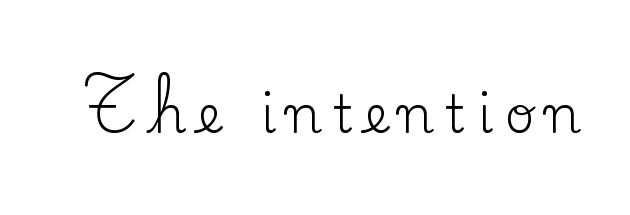
Q: Is the text bold? A: No.
Q: Is the text italic (slanted)? A: No, it is upright.
Q: Is the text underlined? A: No.
Q: Is the spacing between letters normal or unusually wide? A: Unusually wide.
Q: Width (condensed, normal, or wide)? A: Normal.
Q: Stroke contrast? A: Low.
Q: x-height? A: Small.
Q: Monospaced? A: No.
